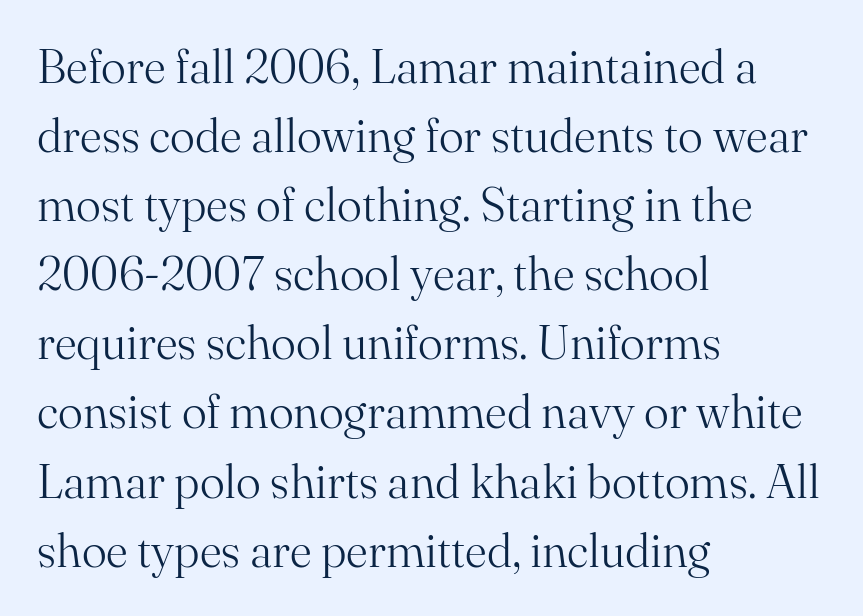
Q: Is the text bold? A: No.
Q: Is the text italic (slanted)? A: No, it is upright.
Q: Is the typeface a serif or a sans-serif typeface? A: Serif.
Q: Is the text underlined? A: No.
Q: How is the paragraph aligned? A: Left-aligned.
Q: Is the spacing between letters normal or unusually wide? A: Normal.
Q: Is the spacing between lines tight, normal or loose? A: Normal.
Q: Width (condensed, normal, or wide)? A: Normal.
Q: Stroke contrast? A: Medium.
Q: x-height? A: Small.
Q: Monospaced? A: No.
